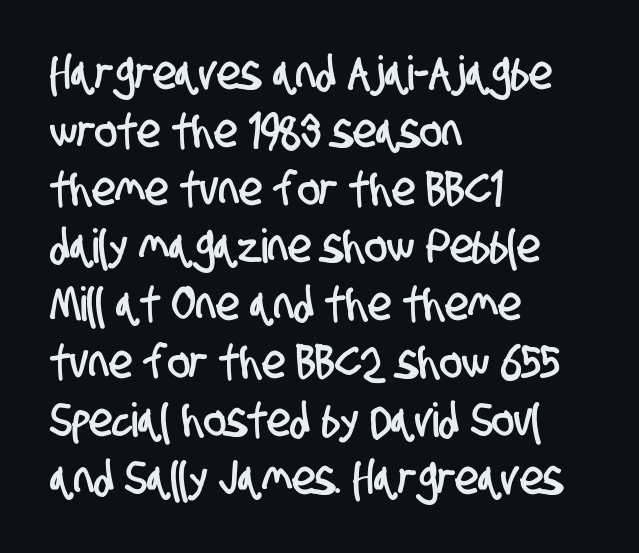
The image shows 47 px condensed sans-serif type; set left-aligned, line spacing 1.23x, normal letter spacing, not underlined; low stroke contrast and a large x-height.
